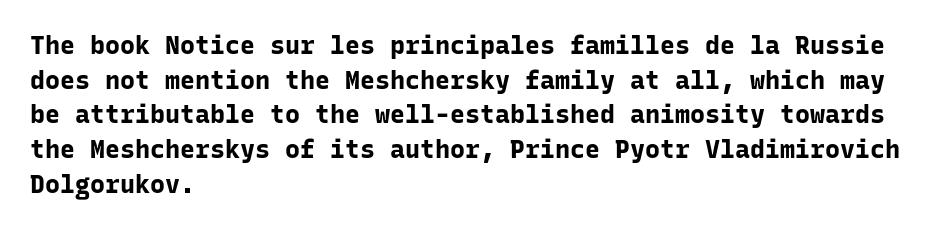
The type sits square on the baseline with zero lean. Summary of weight: heavy, a full bold. Rule under the text: the space is simply empty. Is the letter spacing exaggerated? No — it looks like the ordinary default.
